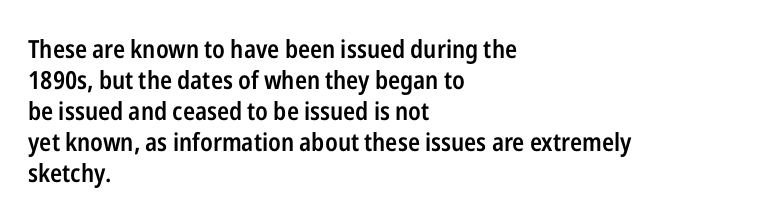
Q: Is the text bold? A: Semi-bold.
Q: Is the text italic (slanted)? A: No, it is upright.
Q: Is the text underlined? A: No.
Q: How is the paragraph aligned? A: Left-aligned.
Q: Is the spacing between letters normal or unusually wide? A: Normal.
